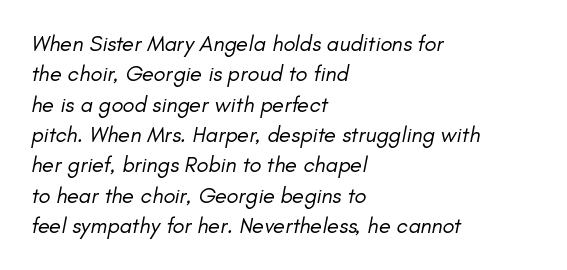
Q: Is the text bold? A: No.
Q: Is the text italic (slanted)? A: Yes, it leans right by about 11 degrees.
Q: Is the text underlined? A: No.
Q: How is the paragraph aligned? A: Left-aligned.
Q: Is the spacing between letters normal or unusually wide? A: Normal.
Q: Is the spacing between lines tight, normal or loose? A: Normal.
